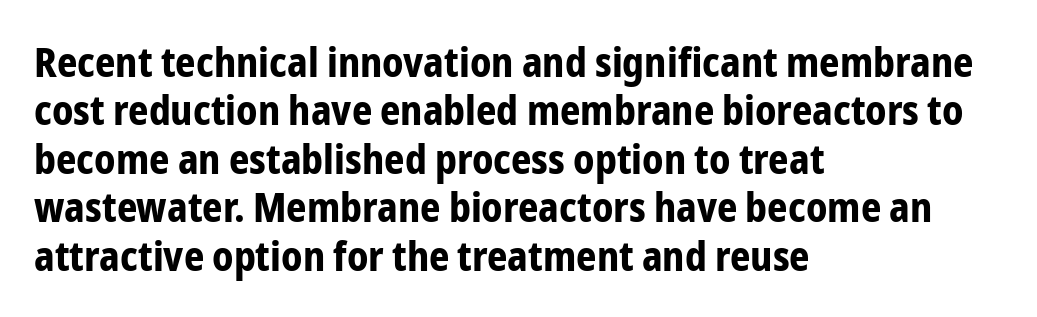
The image shows 40 px bold, condensed sans-serif type, upright; set left-aligned, line spacing 1.21x, normal letter spacing, not underlined; low stroke contrast and a medium x-height.
